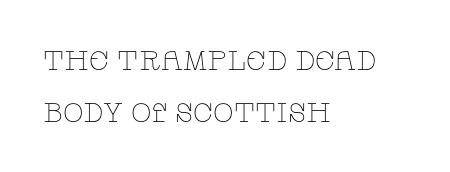
Q: Is the text bold? A: No.
Q: Is the text italic (slanted)? A: No, it is upright.
Q: Is the text underlined? A: No.
Q: How is the paragraph aligned? A: Left-aligned.
Q: Is the spacing between letters normal or unusually wide? A: Normal.
Q: Is the spacing between lines tight, normal or loose? A: Loose.
